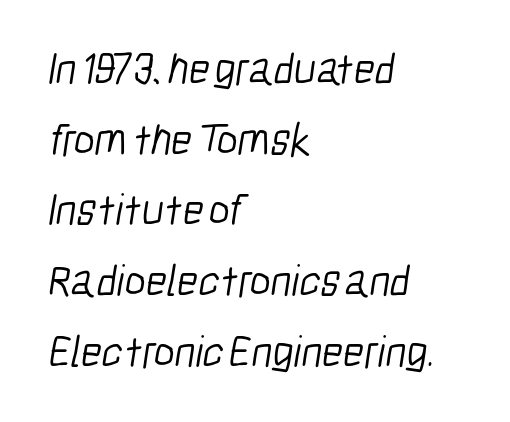
Q: Is the text bold? A: No.
Q: Is the typeface a serif or a sans-serif typeface? A: Sans-serif.
Q: Is the text underlined? A: No.
Q: How is the paragraph aligned? A: Left-aligned.
Q: Is the spacing between letters normal or unusually wide? A: Normal.
Q: Is the spacing between lines tight, normal or loose? A: Normal.
Q: Width (condensed, normal, or wide)? A: Condensed.
Q: Stroke contrast? A: Low.
Q: x-height? A: Medium.
Q: Monospaced? A: No.
